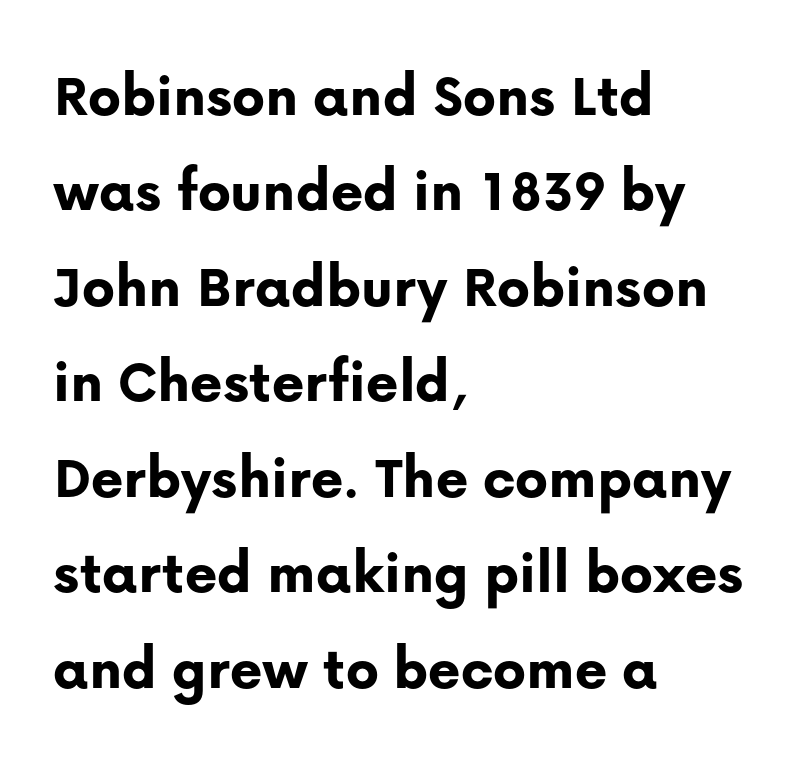
The image shows 62 px bold sans-serif type, upright; set left-aligned, normal line spacing (1.54x), normal letter spacing, not underlined; low stroke contrast and a medium x-height.
